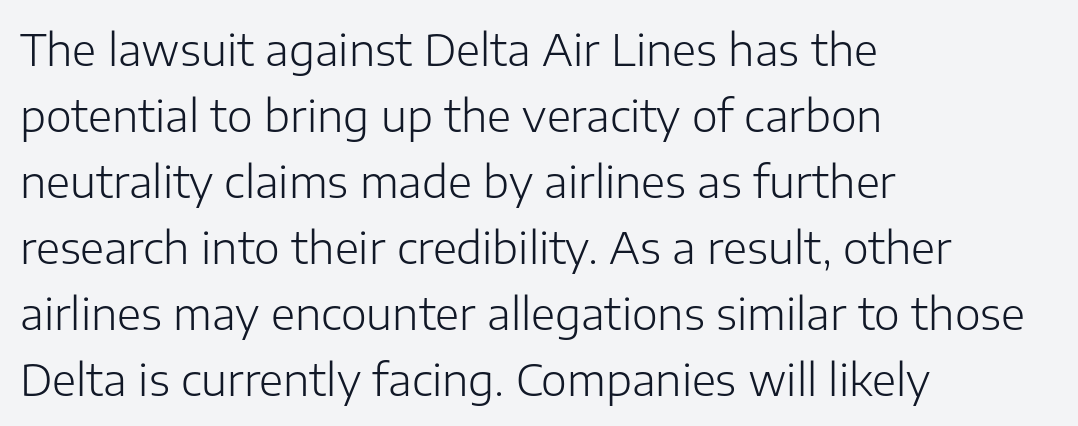
The image shows 44 px light sans-serif type, upright; set left-aligned, normal line spacing (1.5x), normal letter spacing, not underlined; low stroke contrast and a medium x-height.
